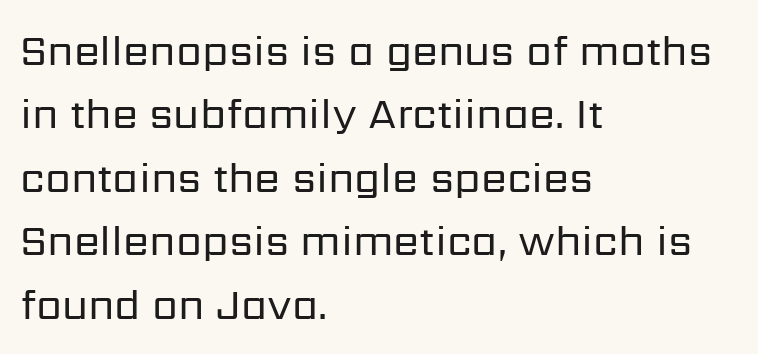
The image shows 42 px regular-weight sans-serif type, upright; set left-aligned, normal line spacing (1.51x), normal letter spacing, not underlined; low stroke contrast and a medium x-height.
